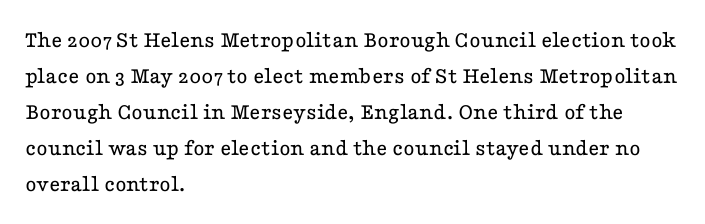
The image shows 24 px text type, upright; set left-aligned, normal line spacing (1.5x), normal letter spacing, not underlined.
